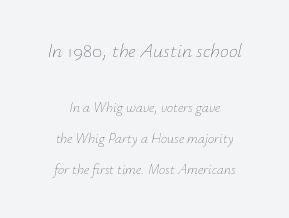
Q: Is the text bold? A: No.
Q: Is the text italic (slanted)? A: Yes, it leans right by about 12 degrees.
Q: Is the text underlined? A: No.
Q: How is the paragraph aligned? A: Centered.
Q: Is the spacing between letters normal or unusually wide? A: Normal.
Q: Is the spacing between lines tight, normal or loose? A: Loose.
Q: Which block of text is set in a larger size, the first (top) or the second (bottom)? A: The first (top) one.
